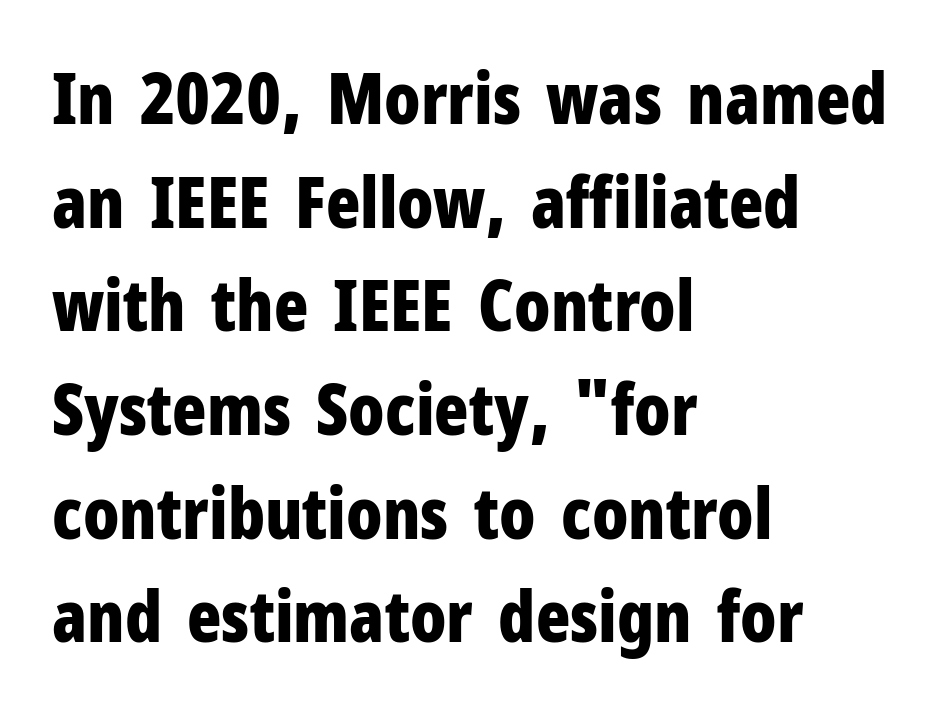
You could not count columns in this text — the font is proportionally spaced. A classic flush-left, rag-right setting is used for this passage. A normal amount of white space separates one row of letters from the next. There is no visible air inserted between adjacent glyphs.
